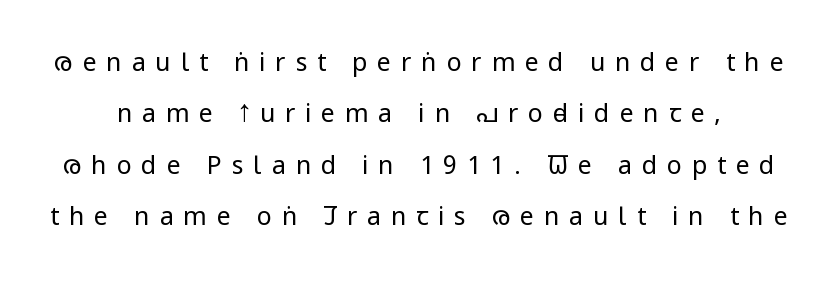
Q: Is the text bold? A: No.
Q: Is the text italic (slanted)? A: No, it is upright.
Q: Is the text underlined? A: No.
Q: Is the spacing between letters normal or unusually wide? A: Unusually wide.
Q: Is the spacing between lines tight, normal or loose? A: Loose.
